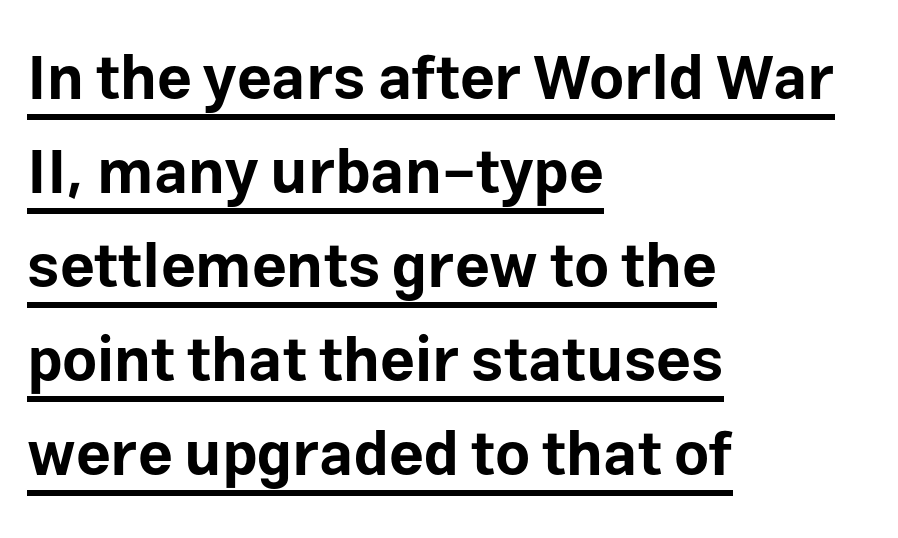
Q: Is the text bold? A: Yes.
Q: Is the text italic (slanted)? A: No, it is upright.
Q: Is the typeface a serif or a sans-serif typeface? A: Sans-serif.
Q: Is the text underlined? A: Yes.
Q: How is the paragraph aligned? A: Left-aligned.
Q: Is the spacing between letters normal or unusually wide? A: Normal.
Q: Is the spacing between lines tight, normal or loose? A: Normal.
Q: Width (condensed, normal, or wide)? A: Normal.
Q: Stroke contrast? A: Low.
Q: x-height? A: Medium.
Q: Monospaced? A: No.
